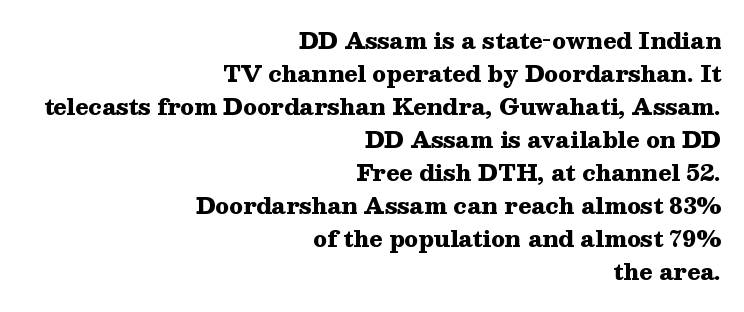
Q: Is the text bold? A: Yes.
Q: Is the text italic (slanted)? A: No, it is upright.
Q: Is the text underlined? A: No.
Q: How is the paragraph aligned? A: Right-aligned.
Q: Is the spacing between letters normal or unusually wide? A: Normal.
Q: Is the spacing between lines tight, normal or loose? A: Normal.
